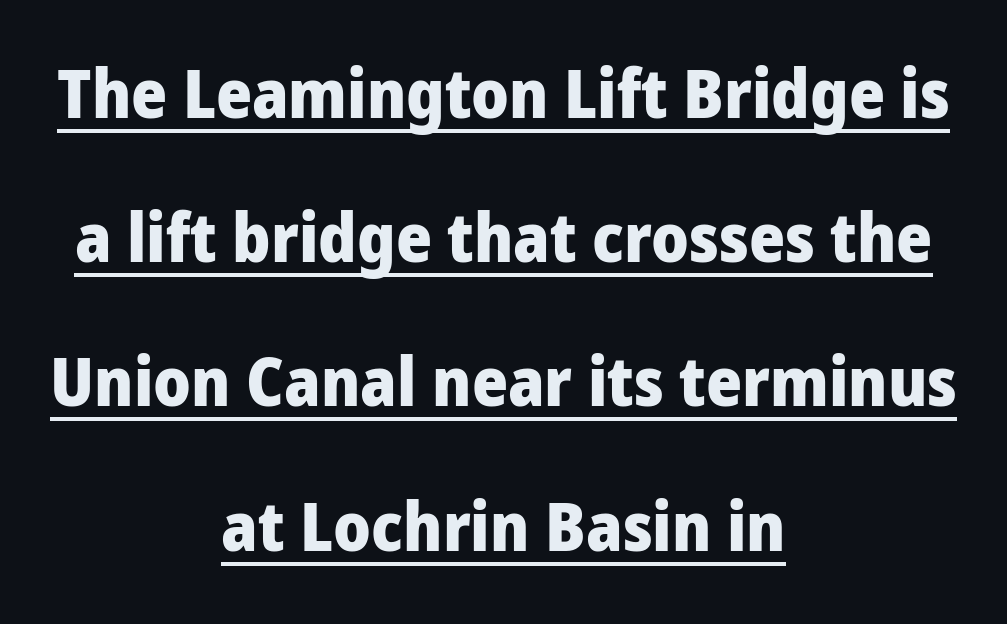
{"serif": "no", "italic": "no", "bold": "yes", "weight": "heavy", "width": "condensed", "stroke_contrast": "low", "x_height": "large", "monospaced": "no", "underline": "yes", "align": "center", "line_spacing": "loose", "line_spacing_ratio": 2.09, "letter_spacing": "normal", "letter_spacing_em": 0.0, "glyph_px": 69}
